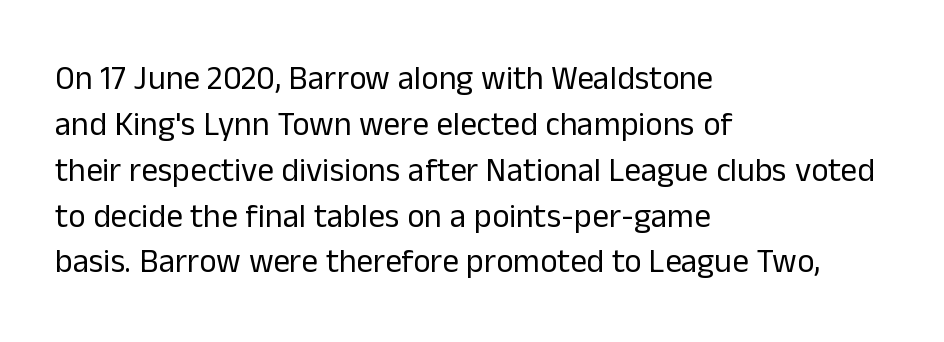
Q: Is the text bold? A: No.
Q: Is the text italic (slanted)? A: No, it is upright.
Q: Is the typeface a serif or a sans-serif typeface? A: Sans-serif.
Q: Is the text underlined? A: No.
Q: How is the paragraph aligned? A: Left-aligned.
Q: Is the spacing between letters normal or unusually wide? A: Normal.
Q: Is the spacing between lines tight, normal or loose? A: Normal.
Q: Width (condensed, normal, or wide)? A: Normal.
Q: Stroke contrast? A: Low.
Q: x-height? A: Medium.
Q: Monospaced? A: No.
